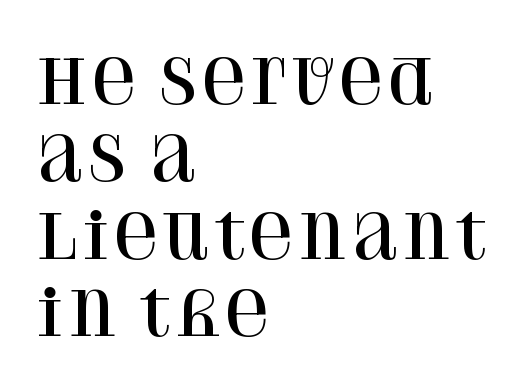
Rendered with straight, roman letterforms. Baseline-to-baseline distance is the conventional proportion of letter height. Font category for this specimen: serif. Looks like regular typesetting: each glyph gets only the width it needs. The passage shown has conventional tracking throughout. Teacher's note: observe the even left margin — that is flush-left alignment.
